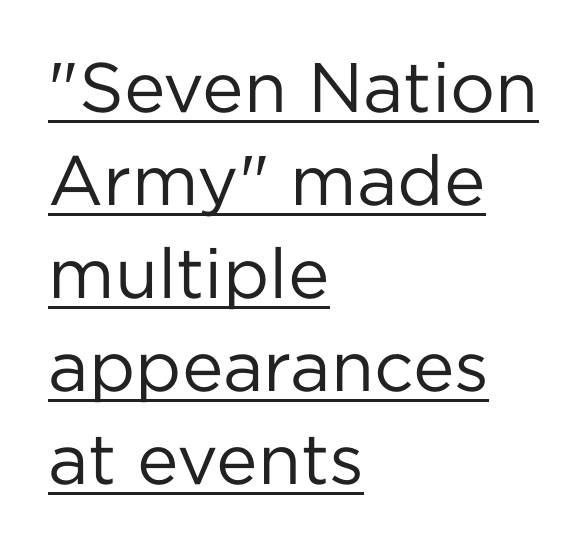
The image shows 70 px regular-weight sans-serif type, upright; set left-aligned, normal line spacing (1.33x), normal letter spacing, underlined; low stroke contrast and a medium x-height.
